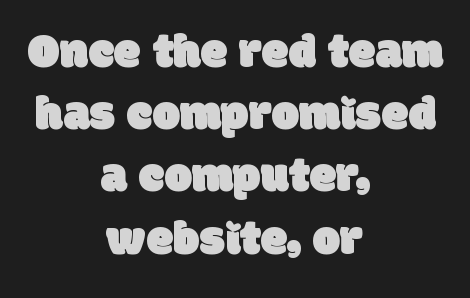
{"serif": "no", "width": "normal", "stroke_contrast": "low", "x_height": "large", "monospaced": "no", "underline": "no", "align": "center", "line_spacing": "normal", "line_spacing_ratio": 1.27, "letter_spacing": "normal", "letter_spacing_em": 0.0, "glyph_px": 49}
